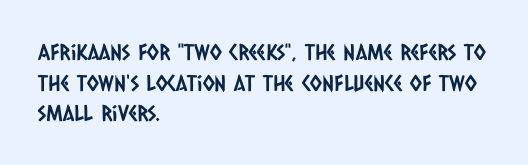
The image shows 22 px text type; set left-aligned, normal line spacing (1.39x), normal letter spacing, not underlined.
